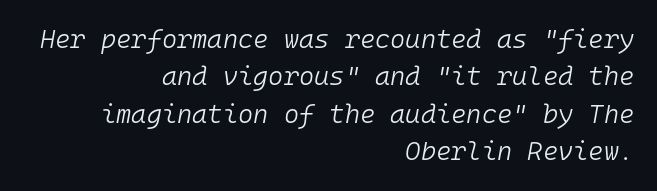
The image shows 26 px text type, italic (leaning right); set right-aligned, normal line spacing (1.44x), normal letter spacing, not underlined.
